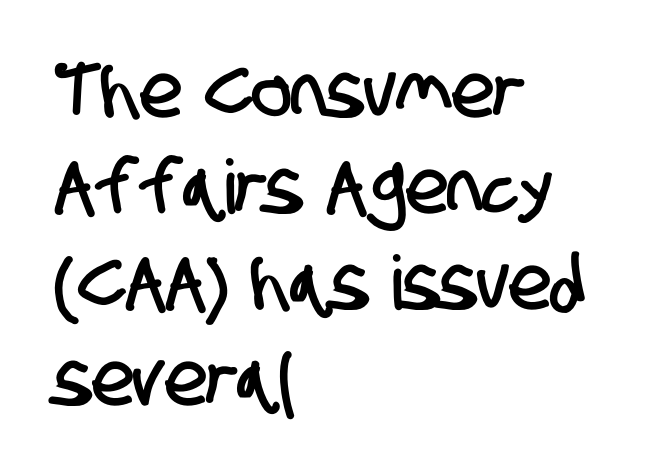
The image shows 75 px condensed sans-serif type; set left-aligned, normal line spacing (1.28x), normal letter spacing, not underlined; low stroke contrast and a large x-height.
